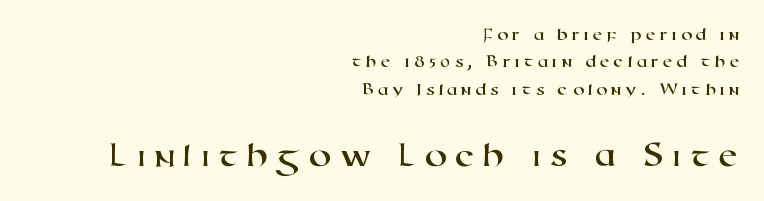
Q: Is the typeface a serif or a sans-serif typeface? A: Sans-serif.
Q: Is the text underlined? A: No.
Q: How is the paragraph aligned? A: Right-aligned.
Q: Is the spacing between letters normal or unusually wide? A: Unusually wide.
Q: Is the spacing between lines tight, normal or loose? A: Normal.
Q: Which block of text is set in a larger size, the first (top) or the second (bottom)? A: The second (bottom) one.
Q: Width (condensed, normal, or wide)? A: Wide.
Q: Stroke contrast? A: High.
Q: x-height? A: Medium.
Q: Monospaced? A: No.
